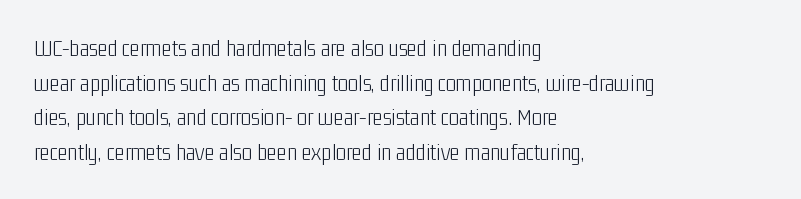
Q: Is the text bold? A: No.
Q: Is the text italic (slanted)? A: No, it is upright.
Q: Is the text underlined? A: No.
Q: How is the paragraph aligned? A: Left-aligned.
Q: Is the spacing between letters normal or unusually wide? A: Normal.
Q: Is the spacing between lines tight, normal or loose? A: Normal.
